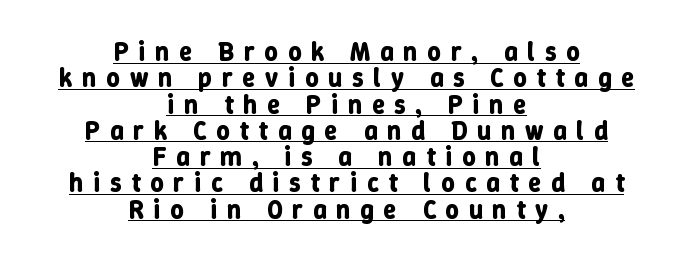
Q: Is the text bold? A: Yes.
Q: Is the text italic (slanted)? A: No, it is upright.
Q: Is the text underlined? A: Yes.
Q: How is the paragraph aligned? A: Centered.
Q: Is the spacing between letters normal or unusually wide? A: Unusually wide.
Q: Is the spacing between lines tight, normal or loose? A: Tight.
